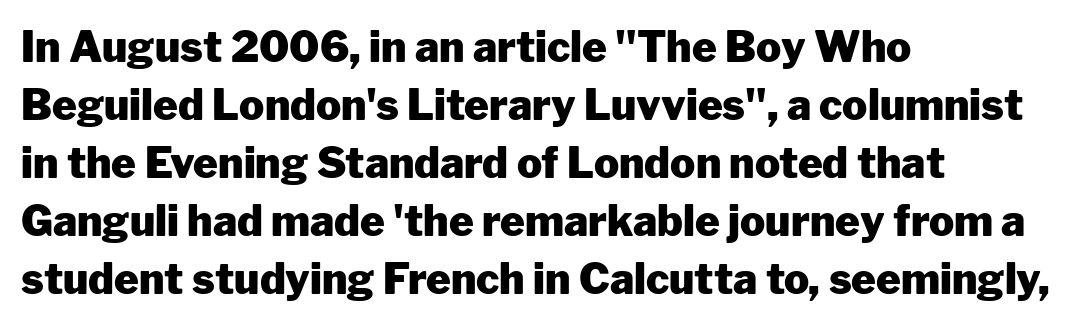
Q: Is the text bold? A: Yes.
Q: Is the text italic (slanted)? A: No, it is upright.
Q: Is the typeface a serif or a sans-serif typeface? A: Sans-serif.
Q: Is the text underlined? A: No.
Q: How is the paragraph aligned? A: Left-aligned.
Q: Is the spacing between letters normal or unusually wide? A: Normal.
Q: Is the spacing between lines tight, normal or loose? A: Normal.
Q: Width (condensed, normal, or wide)? A: Normal.
Q: Stroke contrast? A: Low.
Q: x-height? A: Medium.
Q: Monospaced? A: No.
